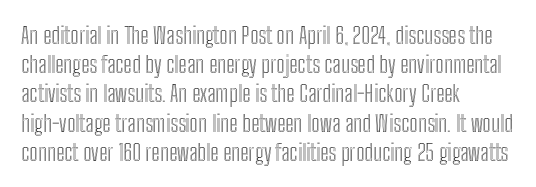
Q: Is the text italic (slanted)? A: No, it is upright.
Q: Is the text underlined? A: No.
Q: How is the paragraph aligned? A: Left-aligned.
Q: Is the spacing between letters normal or unusually wide? A: Normal.
Q: Is the spacing between lines tight, normal or loose? A: Normal.
